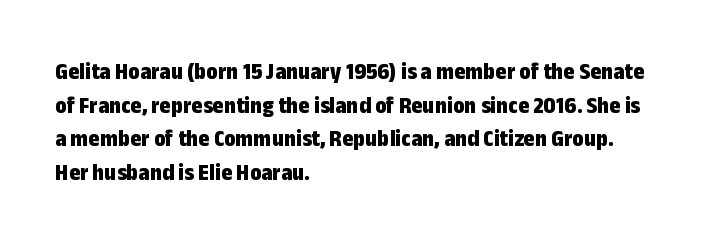
Q: Is the text bold? A: Yes.
Q: Is the text italic (slanted)? A: No, it is upright.
Q: Is the text underlined? A: No.
Q: How is the paragraph aligned? A: Left-aligned.
Q: Is the spacing between letters normal or unusually wide? A: Normal.
Q: Is the spacing between lines tight, normal or loose? A: Normal.
